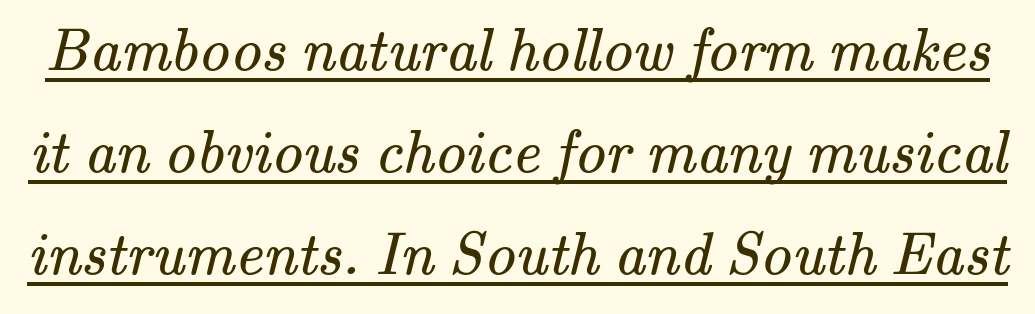
Q: Is the text bold? A: No.
Q: Is the typeface a serif or a sans-serif typeface? A: Serif.
Q: Is the text underlined? A: Yes.
Q: Is the spacing between letters normal or unusually wide? A: Normal.
Q: Is the spacing between lines tight, normal or loose? A: Normal.
Q: Width (condensed, normal, or wide)? A: Normal.
Q: Stroke contrast? A: Medium.
Q: x-height? A: Small.
Q: Monospaced? A: No.
